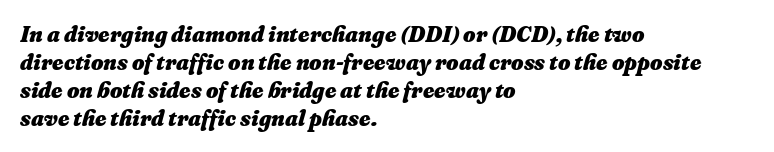
{"italic": "yes", "lean": "right", "slant_degrees": 16, "bold": "yes", "underline": "no", "align": "left", "line_spacing": "normal", "line_spacing_ratio": 1.27, "letter_spacing": "normal", "letter_spacing_em": 0.0, "glyph_px": 22}
